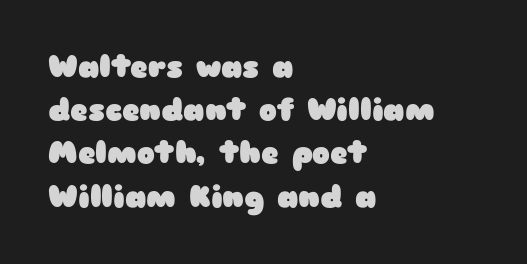
Q: Is the text bold? A: Yes.
Q: Is the text italic (slanted)? A: No, it is upright.
Q: Is the typeface a serif or a sans-serif typeface? A: Sans-serif.
Q: Is the text underlined? A: No.
Q: How is the paragraph aligned? A: Left-aligned.
Q: Is the spacing between letters normal or unusually wide? A: Normal.
Q: Is the spacing between lines tight, normal or loose? A: Normal.
Q: Width (condensed, normal, or wide)? A: Wide.
Q: Stroke contrast? A: Low.
Q: x-height? A: Medium.
Q: Monospaced? A: No.
